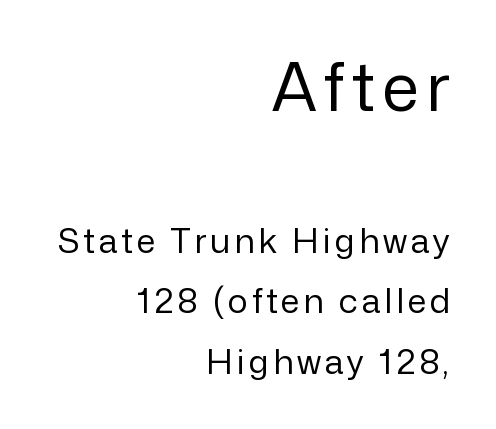
Letterform terminals end flat and unadorned throughout the passage. The paragraph shown leans on its right margin. The typography opts for an upright posture over an oblique one. Think of a printed novel: that variable character pitch is what you see here. Typesetter's note — upper block bumped up in size, lower block left smaller. The typeface has the unassuming heft of standard copy or less.
